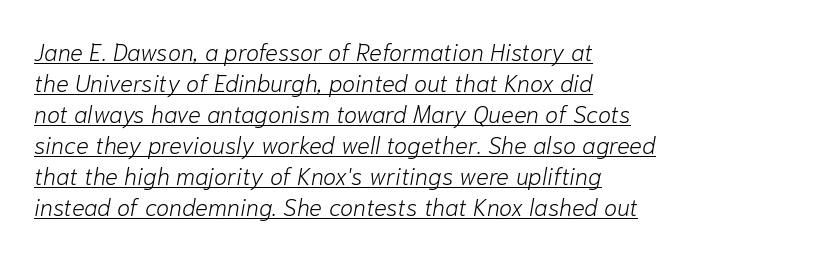
Evenly set lines give the paragraph a standard silhouette. Underlining? Definitely there. Every character sits at an angle, as italics do. No heavy texture on the line: the type isn't bold.
